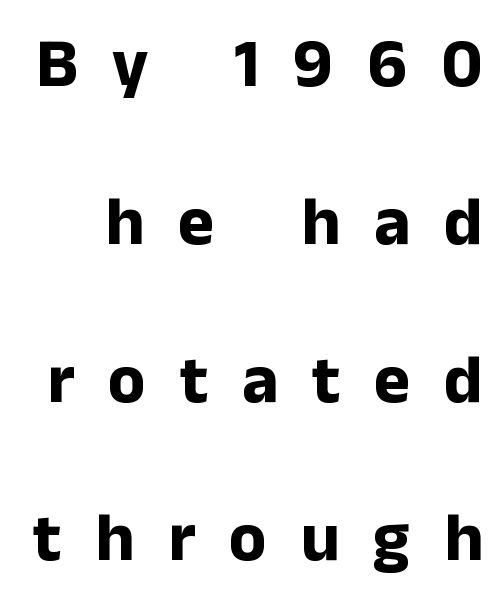
The image shows 69 px bold sans-serif type, upright; set loose line spacing (2.29x), unusually wide letter spacing (+0.49 em), not underlined; low stroke contrast and a medium x-height.
